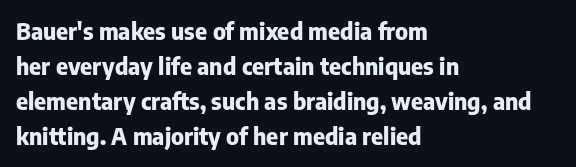
A normal amount of white space separates one row of letters from the next. The lines in this sample share a left origin and differ only in where they stop. Characters follow at the spacing the type designer built in. In terms of weight, the rendering is a true, heavy bold.
